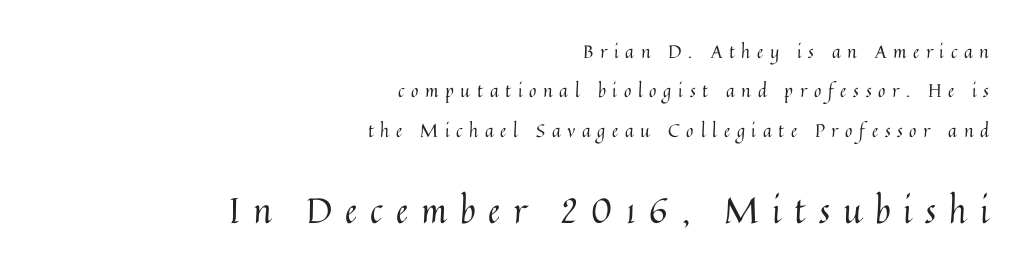
The image shows 35 px regular-weight type; set right-aligned, loose line spacing (2.19x), unusually wide letter spacing (+0.37 em), not underlined; the second (bottom) block is 1.94x larger; medium stroke contrast and a medium x-height.
